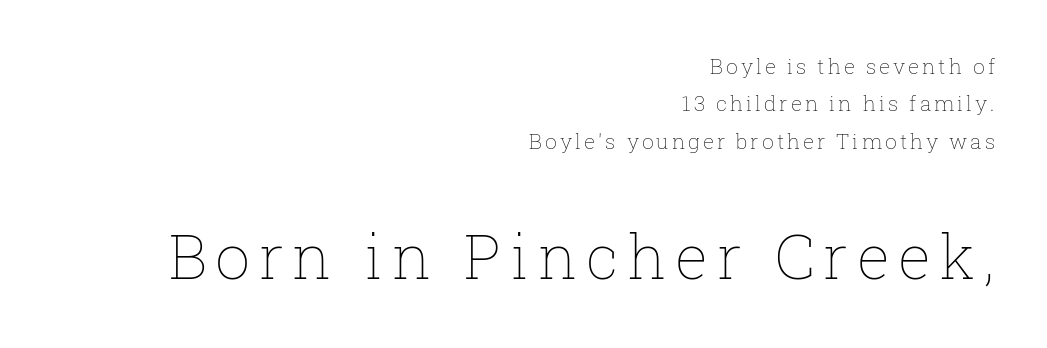
Top chunk: small. Bottom chunk: large. The passage shown is typed in a proportional face where columns would drift. The weight tops out at a normal text grade. Bare-footed words on every line. Tall strokes in this sample are plumb rather than angled.
